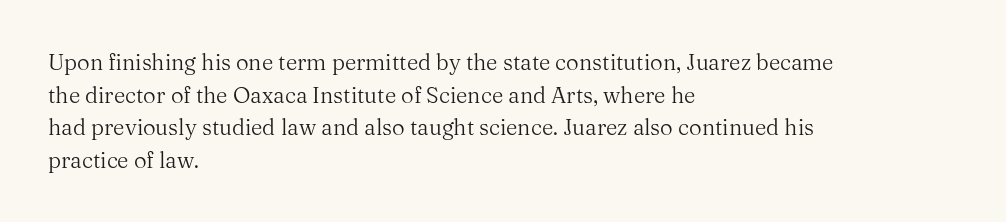
{"italic": "no", "bold": "no", "underline": "no", "align": "left", "line_spacing": "normal", "line_spacing_ratio": 1.48, "letter_spacing": "normal", "letter_spacing_em": 0.0, "glyph_px": 22}
